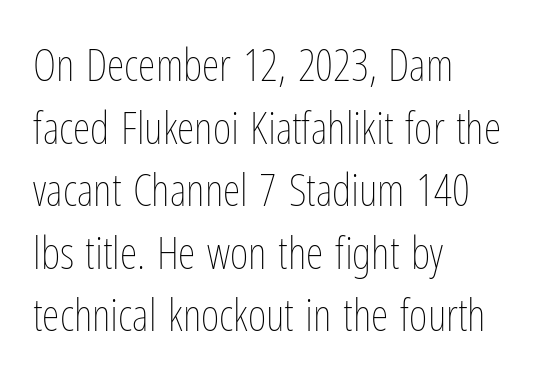
{"italic": "no", "bold": "no", "weight": "thin", "width": "condensed", "stroke_contrast": "low", "x_height": "medium", "monospaced": "no", "underline": "no", "align": "left", "line_spacing": "normal", "line_spacing_ratio": 1.39, "letter_spacing": "normal", "letter_spacing_em": 0.0, "glyph_px": 45}
